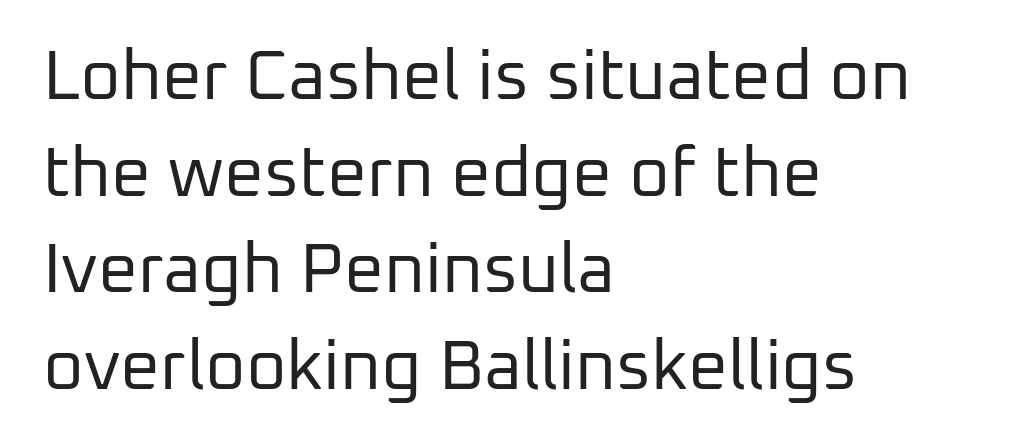
{"serif": "no", "italic": "no", "bold": "no", "weight": "regular", "width": "normal", "stroke_contrast": "low", "x_height": "medium", "monospaced": "no", "underline": "no", "align": "left", "line_spacing": "normal", "line_spacing_ratio": 1.38, "letter_spacing": "normal", "letter_spacing_em": 0.0, "glyph_px": 70}
